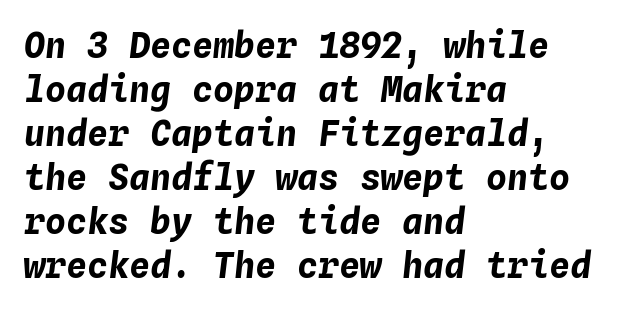
Q: Is the text bold? A: Yes.
Q: Is the text italic (slanted)? A: Yes, it leans right by about 4 degrees.
Q: Is the text underlined? A: No.
Q: How is the paragraph aligned? A: Left-aligned.
Q: Is the spacing between letters normal or unusually wide? A: Normal.
Q: Is the spacing between lines tight, normal or loose? A: Normal.
Q: Width (condensed, normal, or wide)? A: Normal.
Q: Stroke contrast? A: Low.
Q: x-height? A: Medium.
Q: Monospaced? A: Yes.
